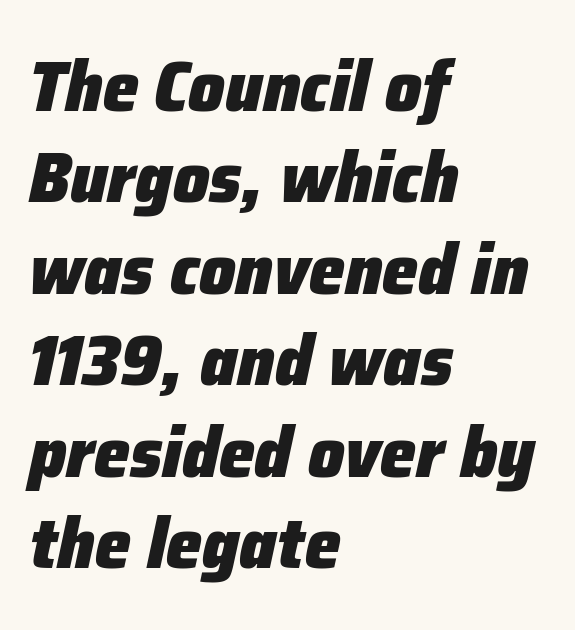
These lines stack with their left ends in a neat column. The letters are bold, with thick, heavy strokes. No word sits above an underline. Observe the ordinary spacing: letters are neighbours, not strangers.
